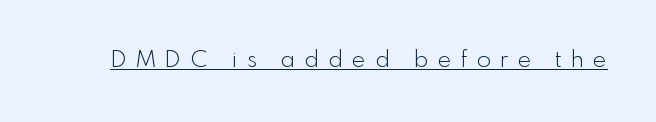
Q: Is the text bold? A: No.
Q: Is the text italic (slanted)? A: No, it is upright.
Q: Is the text underlined? A: Yes.
Q: Is the spacing between letters normal or unusually wide? A: Unusually wide.
